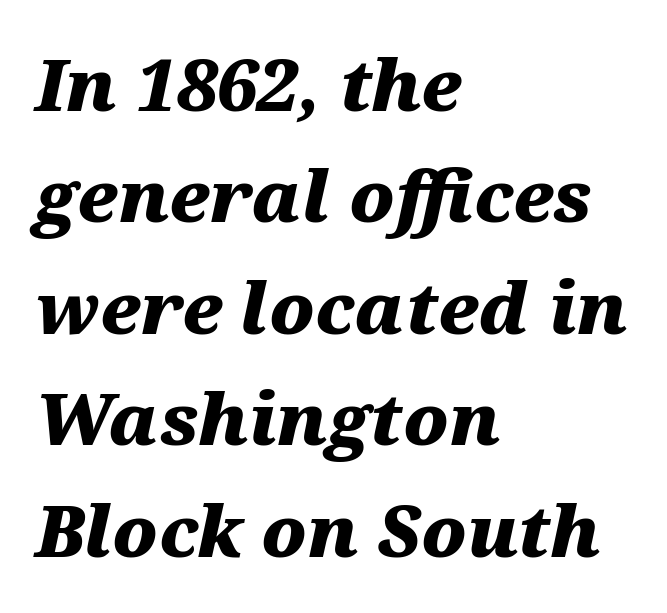
The image shows 71 px heavy, wide type, italic (leaning right); set left-aligned, normal line spacing (1.57x), normal letter spacing, not underlined; medium stroke contrast and a medium x-height.
